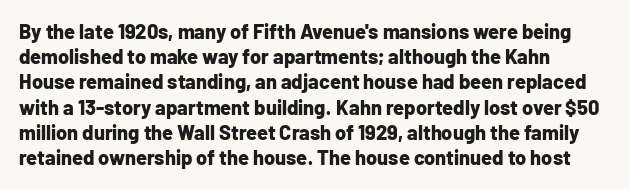
The image shows 20 px bold type, upright; set left-aligned, normal line spacing (1.26x), normal letter spacing, not underlined.
